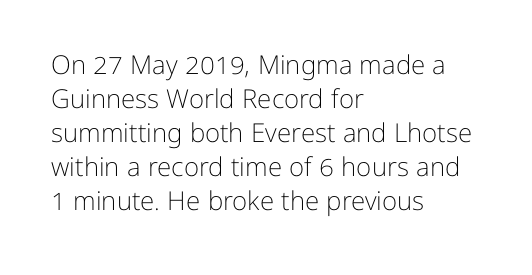
{"italic": "no", "bold": "no", "underline": "no", "align": "left", "line_spacing": "normal", "line_spacing_ratio": 1.31, "letter_spacing": "normal", "letter_spacing_em": 0.0, "glyph_px": 26}
